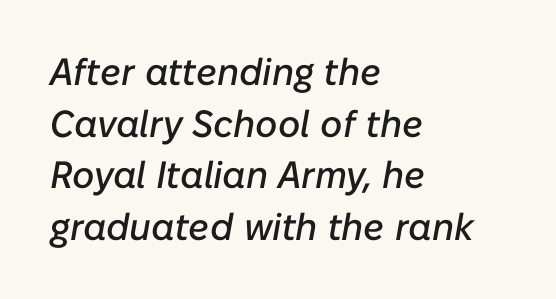
The image shows 38 px text type, italic (leaning right); set left-aligned, normal line spacing (1.36x), normal letter spacing, not underlined; low stroke contrast and a medium x-height.
